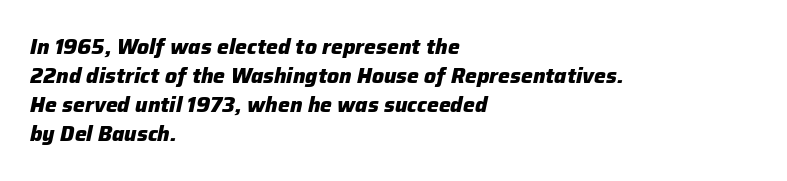
The image shows 21 px bold type, italic (leaning right); set left-aligned, normal line spacing (1.38x), normal letter spacing, not underlined.
